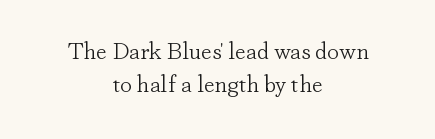
Q: Is the text bold? A: No.
Q: Is the text italic (slanted)? A: No, it is upright.
Q: Is the text underlined? A: No.
Q: How is the paragraph aligned? A: Centered.
Q: Is the spacing between letters normal or unusually wide? A: Normal.
Q: Is the spacing between lines tight, normal or loose? A: Normal.
